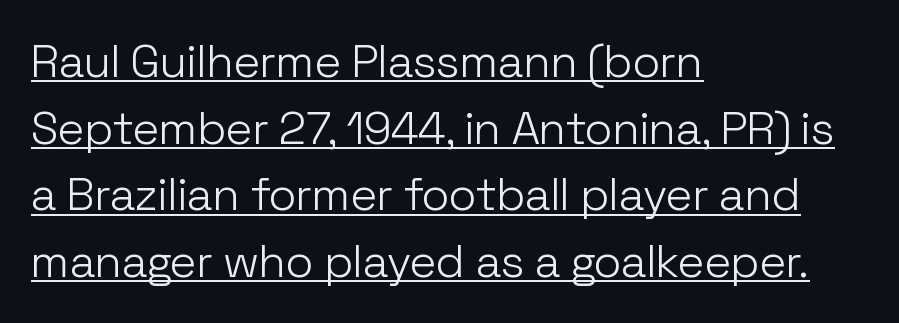
{"serif": "no", "italic": "no", "bold": "no", "weight": "light", "width": "normal", "stroke_contrast": "low", "x_height": "medium", "monospaced": "no", "underline": "yes", "align": "left", "line_spacing": "normal", "line_spacing_ratio": 1.45, "letter_spacing": "normal", "letter_spacing_em": 0.0, "glyph_px": 46}
